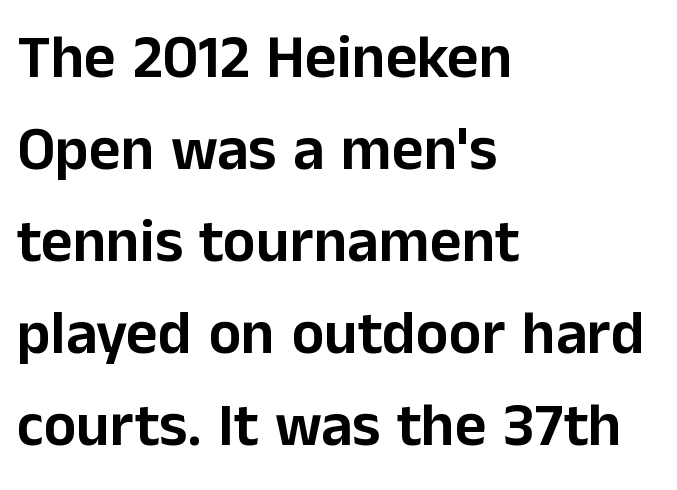
Q: Is the text italic (slanted)? A: No, it is upright.
Q: Is the typeface a serif or a sans-serif typeface? A: Sans-serif.
Q: Is the text underlined? A: No.
Q: How is the paragraph aligned? A: Left-aligned.
Q: Is the spacing between letters normal or unusually wide? A: Normal.
Q: Is the spacing between lines tight, normal or loose? A: Normal.
Q: Width (condensed, normal, or wide)? A: Normal.
Q: Stroke contrast? A: Low.
Q: x-height? A: Medium.
Q: Monospaced? A: No.
